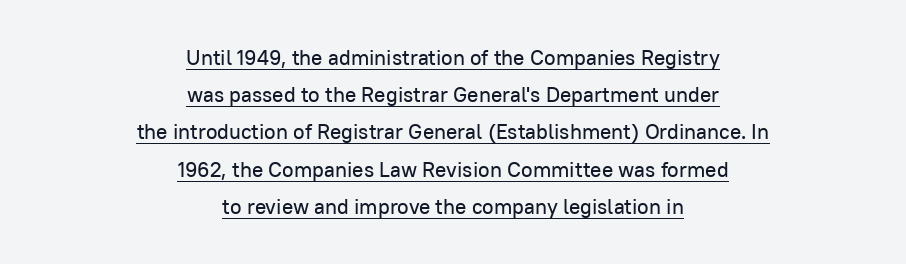
Q: Is the text italic (slanted)? A: No, it is upright.
Q: Is the text underlined? A: Yes.
Q: How is the paragraph aligned? A: Centered.
Q: Is the spacing between letters normal or unusually wide? A: Normal.
